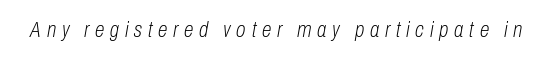
Words float on clear page, feet unadorned. The typesetting does not lean heavy: it is not bold. Italic? Definitely — the glyphs are oblique. Observe the wide spacing: letters keep a clear distance from each other.
